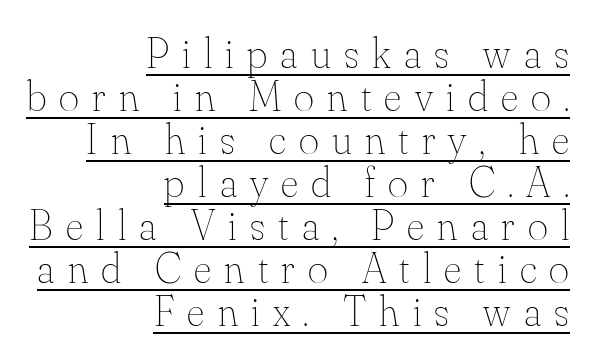
This is not heavy type; no bold has been used. The line-height multiplier appears low, near solid setting. Does the lettering tilt? It doesn't — this is upright. Is the block centered? No — it sits flush against the right margin.
